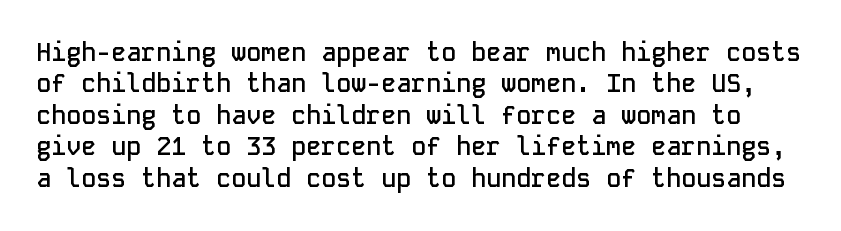
The image shows 25 px text type, upright; set normal line spacing (1.26x), normal letter spacing, not underlined.
